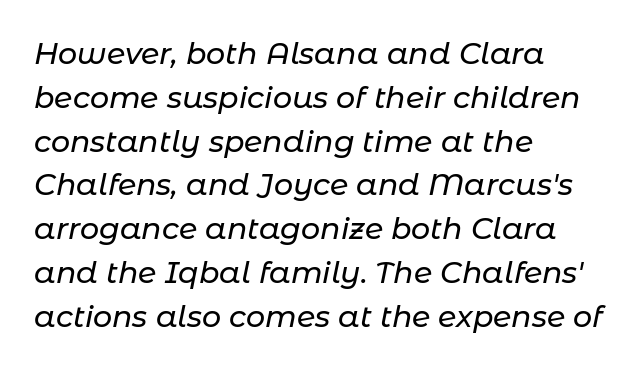
The rendering uses natural spacing where letterforms have individual widths. The type is set solid horizontally, with unmodified tracking. Clear beneath every line of the passage. Is there much room between lines? A standard amount, neither cramped nor airy. Reading down the block, your eye returns to a fixed left position each line.
